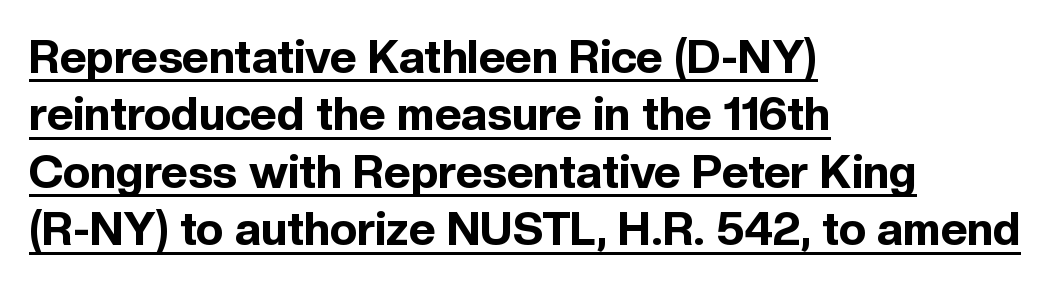
Q: Is the text bold? A: Yes.
Q: Is the text italic (slanted)? A: No, it is upright.
Q: Is the typeface a serif or a sans-serif typeface? A: Sans-serif.
Q: Is the text underlined? A: Yes.
Q: How is the paragraph aligned? A: Left-aligned.
Q: Is the spacing between letters normal or unusually wide? A: Normal.
Q: Is the spacing between lines tight, normal or loose? A: Normal.
Q: Width (condensed, normal, or wide)? A: Normal.
Q: x-height? A: Medium.
Q: Monospaced? A: No.
